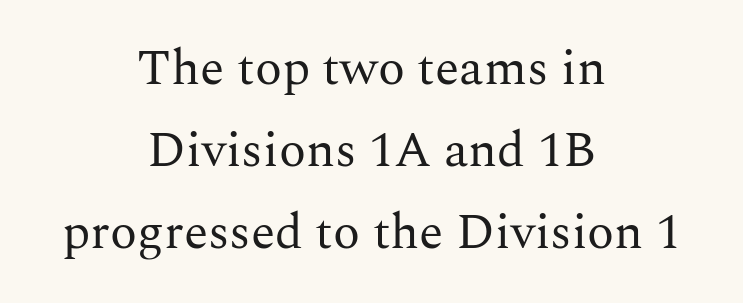
Looks like regular typesetting: each glyph gets only the width it needs. The passage shown stacks its lines at a standard gap. These lines are centered, leaving both edges ragged. The tracking reads as untouched default to a designer's eye. The lettering holds an erect, upright posture throughout.
